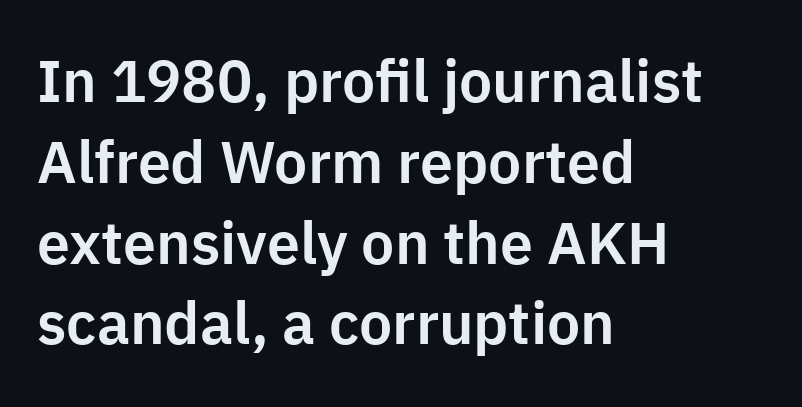
Summary of vertical rhythm: regular, with standard interline spacing. The designer went with a sans here, leaving each stem footless. These lines are set flush left with a ragged right edge. Does extra space separate the letters? No, they use regular spacing. Is there any slant? The stems are plumb. Descenders hang freely into open space.
